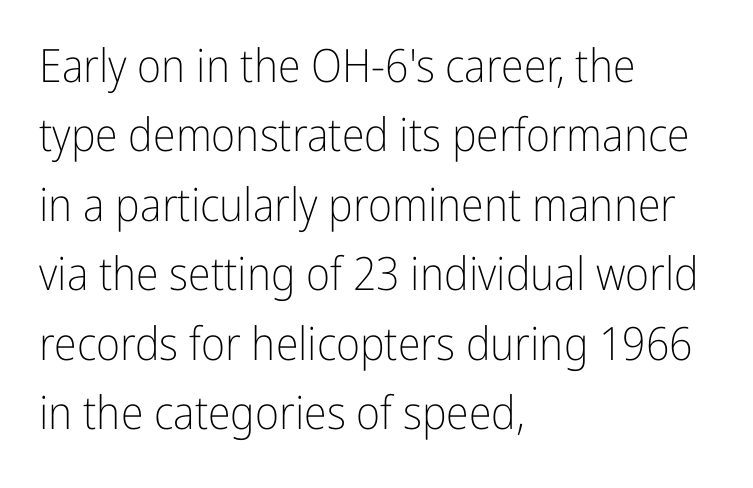
No word sits above an underline. This is roman type, the default non-slanted kind. Looks like regular typesetting: each glyph gets only the width it needs. Compared with a typical body face, this is equally light or lighter still. Nobody touched the tracking dial on this one. Compared with a centered layout, this one pins lines to the left instead.
